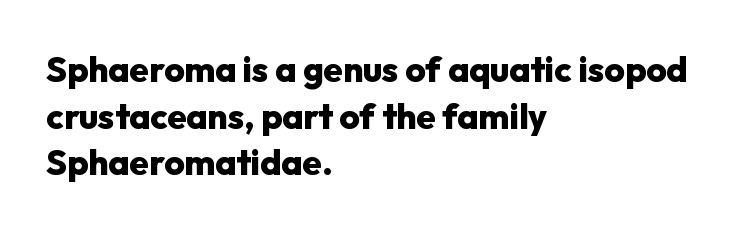
Q: Is the text bold? A: Yes.
Q: Is the text italic (slanted)? A: No, it is upright.
Q: Is the typeface a serif or a sans-serif typeface? A: Sans-serif.
Q: Is the text underlined? A: No.
Q: How is the paragraph aligned? A: Left-aligned.
Q: Is the spacing between letters normal or unusually wide? A: Normal.
Q: Is the spacing between lines tight, normal or loose? A: Normal.
Q: Width (condensed, normal, or wide)? A: Normal.
Q: Stroke contrast? A: Low.
Q: x-height? A: Medium.
Q: Monospaced? A: No.
